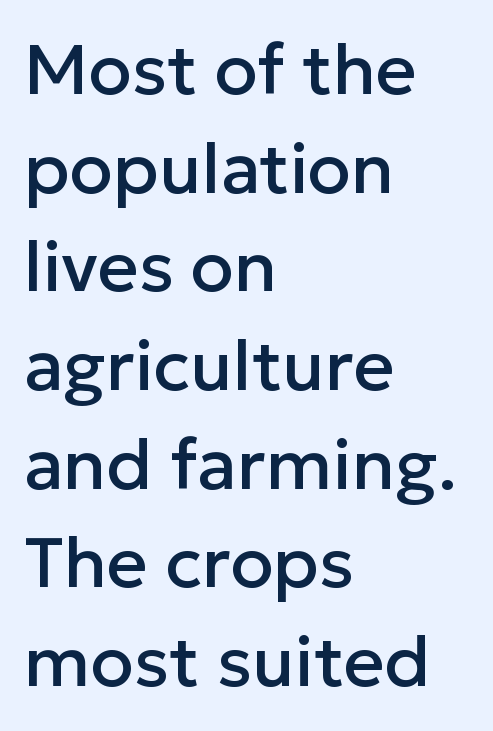
Q: Is the text italic (slanted)? A: No, it is upright.
Q: Is the typeface a serif or a sans-serif typeface? A: Sans-serif.
Q: Is the text underlined? A: No.
Q: How is the paragraph aligned? A: Left-aligned.
Q: Is the spacing between letters normal or unusually wide? A: Normal.
Q: Is the spacing between lines tight, normal or loose? A: Normal.
Q: Width (condensed, normal, or wide)? A: Normal.
Q: Stroke contrast? A: Low.
Q: x-height? A: Medium.
Q: Monospaced? A: No.
